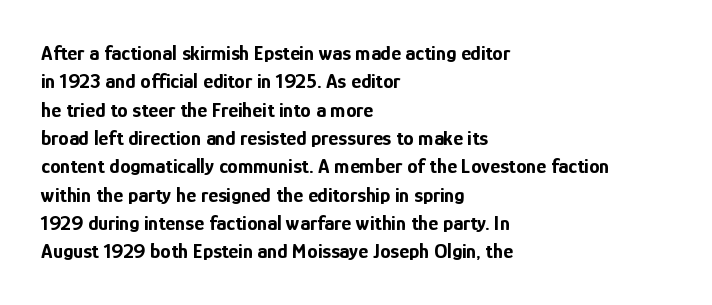
Q: Is the text bold? A: Yes.
Q: Is the text italic (slanted)? A: No, it is upright.
Q: Is the text underlined? A: No.
Q: How is the paragraph aligned? A: Left-aligned.
Q: Is the spacing between letters normal or unusually wide? A: Normal.
Q: Is the spacing between lines tight, normal or loose? A: Normal.
